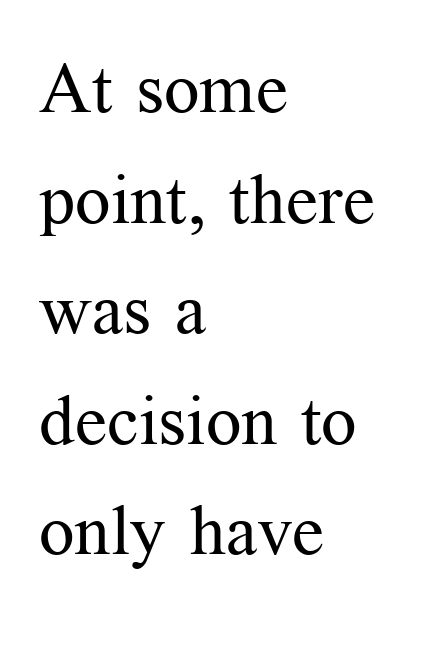
Weight: not bold — regular or lighter. The space directly below the letters is spotless. A typesetter would label this face a serif. You could call the tracking neutral — neither tight nor loose.
